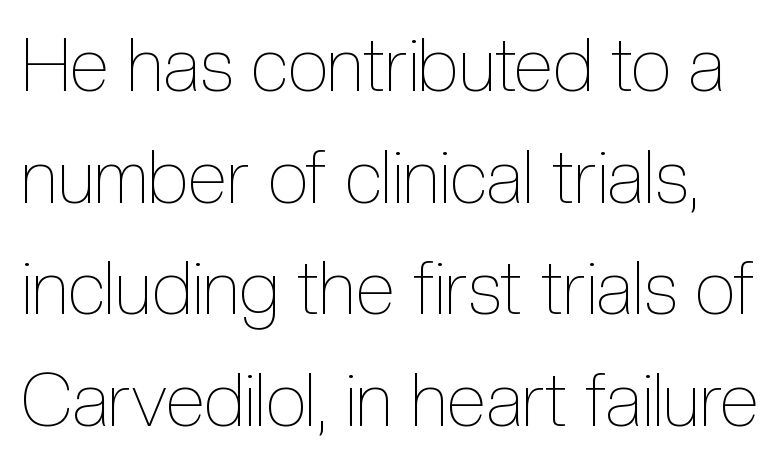
Q: Is the text bold? A: No.
Q: Is the text italic (slanted)? A: No, it is upright.
Q: Is the text underlined? A: No.
Q: Is the spacing between letters normal or unusually wide? A: Normal.
Q: Is the spacing between lines tight, normal or loose? A: Normal.
Q: Width (condensed, normal, or wide)? A: Condensed.
Q: x-height? A: Medium.
Q: Monospaced? A: No.
